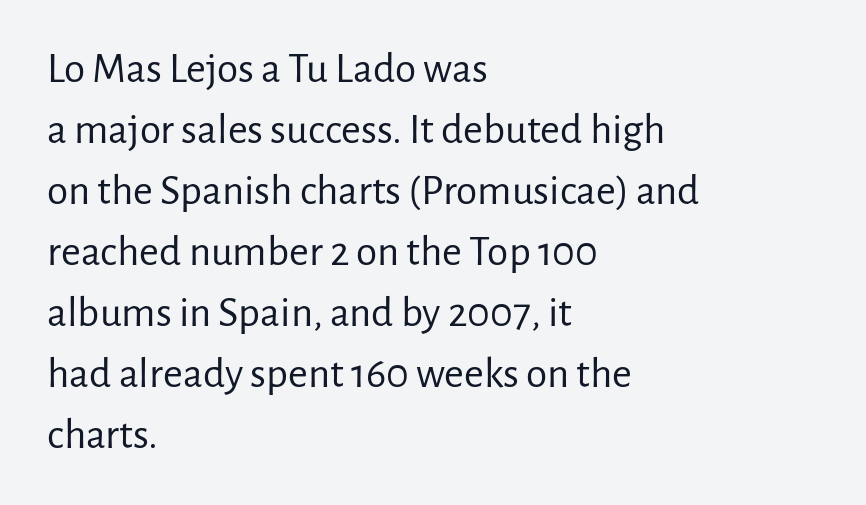
No extra tracking has been applied to these lines. All the whitespace from short lines collects on the right. Lines of text with bare space underneath. Letters have the restrained weight of plain body copy at most.
